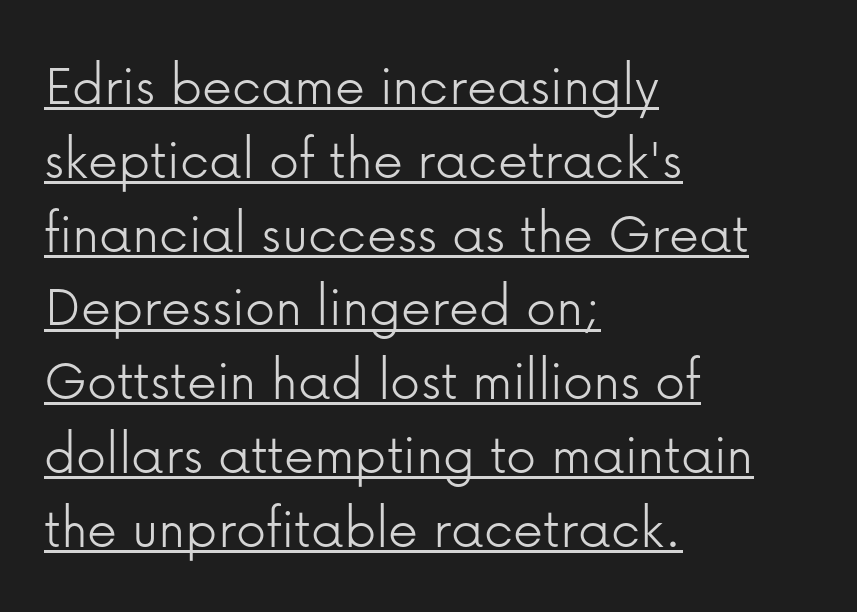
The face used here is proportionally spaced, like ordinary book or web type. Are there feet on the stems? There aren't — it's a sans. A classic flush-left, rag-right setting is used for this passage. Vertical stems look standard width or narrower in stroke.
